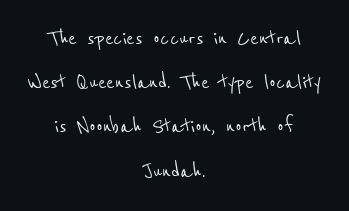
The image shows 25 px text type; set centered, line spacing 1.77x, normal letter spacing, not underlined.
